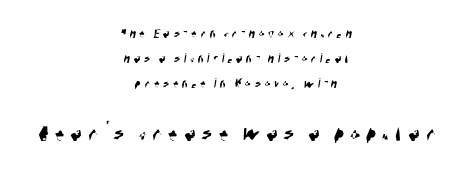
{"underline": "no", "align": "center", "line_spacing_ratio": 1.8, "letter_spacing": "wide", "letter_spacing_em": 0.25, "larger_block": "second", "size_ratio": 1.71, "glyph_px": 24}
